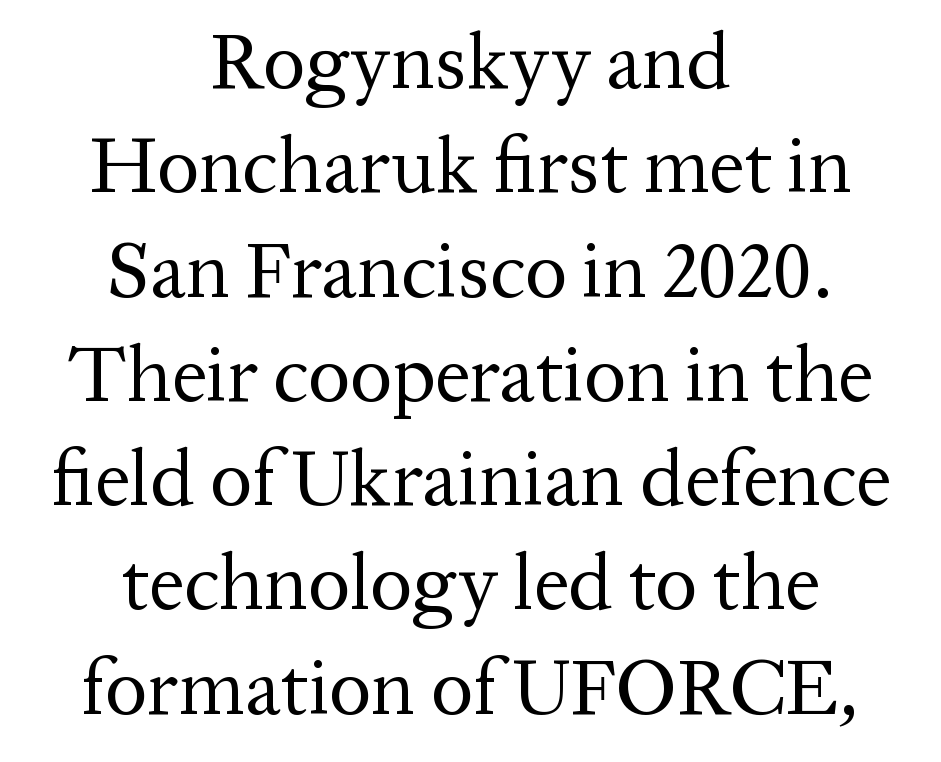
Is this a fixed-width face? No — the glyphs have proportional, varying widths. The lettering stays uniformly vertical, giving the passage a roman look. Check the space under the baseline: it is left empty. Are there feet on the stems? There are — it's a serif. The rows are spaced the way most documents space them.
